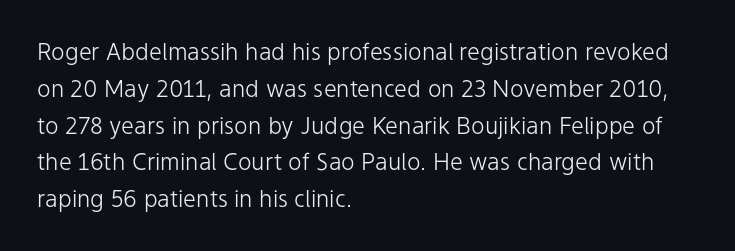
The rendering uses a moderate line-height, typical for paragraphs. The cut favours lightness, reaching ordinary text weight at its darkest. This is roman type, the default non-slanted kind. A student would call this left alignment; a typographer would say flush left, rag right. Honestly, there is no underline to notice here at all. The letterforms sit shoulder to shoulder at normal distance.
